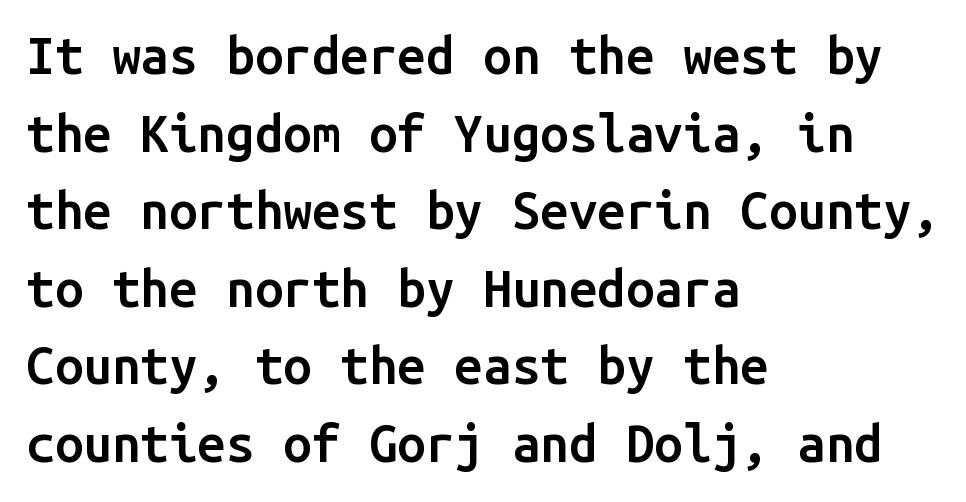
Q: Is the text bold? A: Semi-bold.
Q: Is the text italic (slanted)? A: No, it is upright.
Q: Is the typeface a serif or a sans-serif typeface? A: Sans-serif.
Q: Is the text underlined? A: No.
Q: How is the paragraph aligned? A: Left-aligned.
Q: Is the spacing between letters normal or unusually wide? A: Normal.
Q: Is the spacing between lines tight, normal or loose? A: Normal.
Q: Width (condensed, normal, or wide)? A: Normal.
Q: Stroke contrast? A: Low.
Q: x-height? A: Medium.
Q: Monospaced? A: Yes.
